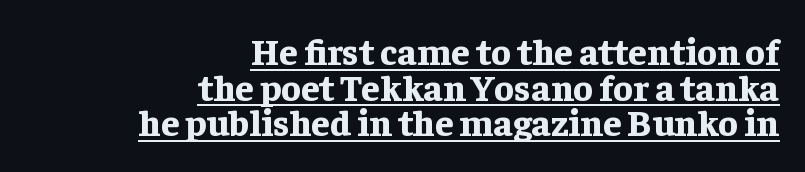
Varying glyph widths throughout — classic text-font behaviour. You can tell it's not italic because the verticals are truly vertical. Visually the block forms a straight wall on the right and a jagged coastline on the left. Summary of vertical rhythm: compact, with narrow interline spacing. Bold? Absolutely — the strokes are thick and heavy.
